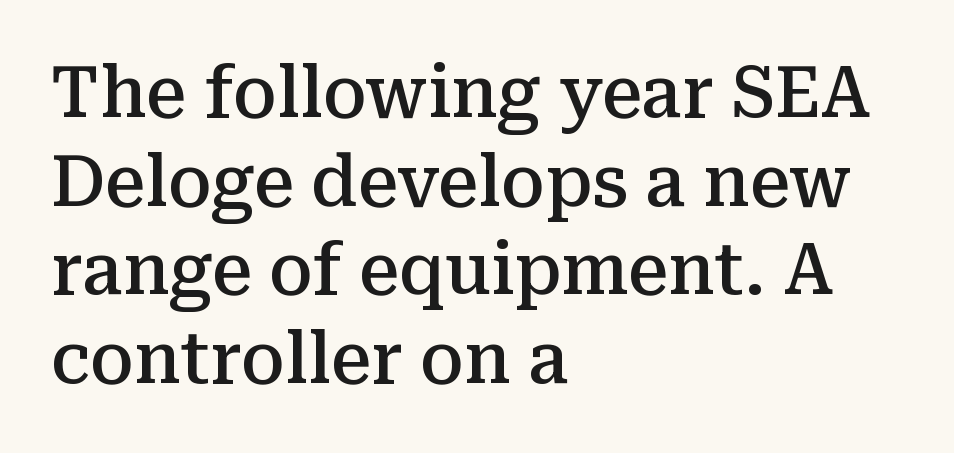
{"serif": "yes", "italic": "no", "bold": "semi", "weight": "semibold", "width": "normal", "stroke_contrast": "medium", "x_height": "medium", "monospaced": "no", "underline": "no", "align": "left", "line_spacing": "normal", "line_spacing_ratio": 1.25, "letter_spacing": "normal", "letter_spacing_em": 0.0, "glyph_px": 71}
